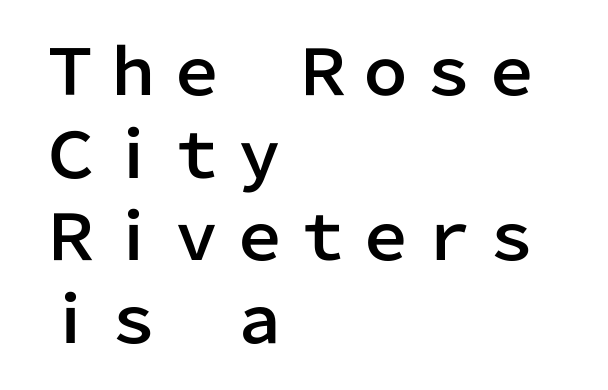
The image shows 63 px sans-serif type, upright; set left-aligned, normal line spacing (1.31x), normal letter spacing, not underlined; low stroke contrast and a medium x-height.
